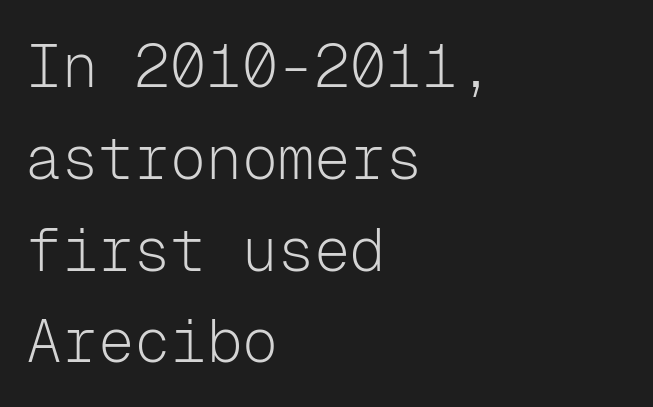
{"serif": "no", "italic": "no", "bold": "no", "weight": "light", "width": "normal", "stroke_contrast": "low", "x_height": "medium", "monospaced": "yes", "underline": "no", "align": "left", "line_spacing": "normal", "line_spacing_ratio": 1.53, "letter_spacing": "normal", "letter_spacing_em": 0.0, "glyph_px": 60}
